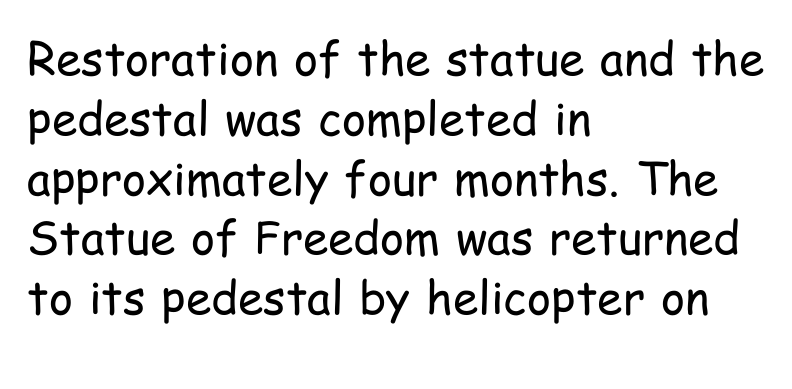
Q: Is the text bold? A: No.
Q: Is the text italic (slanted)? A: No, it is upright.
Q: Is the typeface a serif or a sans-serif typeface? A: Sans-serif.
Q: Is the text underlined? A: No.
Q: How is the paragraph aligned? A: Left-aligned.
Q: Is the spacing between letters normal or unusually wide? A: Normal.
Q: Is the spacing between lines tight, normal or loose? A: Normal.
Q: Width (condensed, normal, or wide)? A: Condensed.
Q: Stroke contrast? A: Low.
Q: x-height? A: Medium.
Q: Monospaced? A: No.
